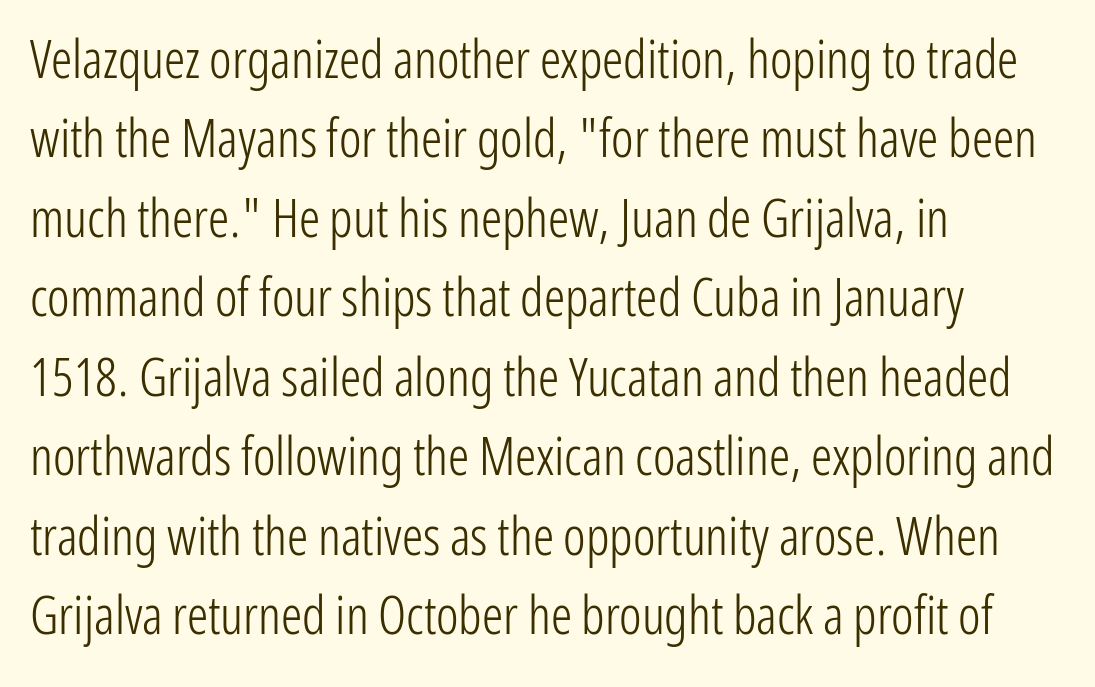
Q: Is the text bold? A: No.
Q: Is the text italic (slanted)? A: No, it is upright.
Q: Is the typeface a serif or a sans-serif typeface? A: Sans-serif.
Q: Is the text underlined? A: No.
Q: How is the paragraph aligned? A: Left-aligned.
Q: Is the spacing between letters normal or unusually wide? A: Normal.
Q: Is the spacing between lines tight, normal or loose? A: Normal.
Q: Width (condensed, normal, or wide)? A: Condensed.
Q: Stroke contrast? A: Low.
Q: x-height? A: Medium.
Q: Monospaced? A: No.
